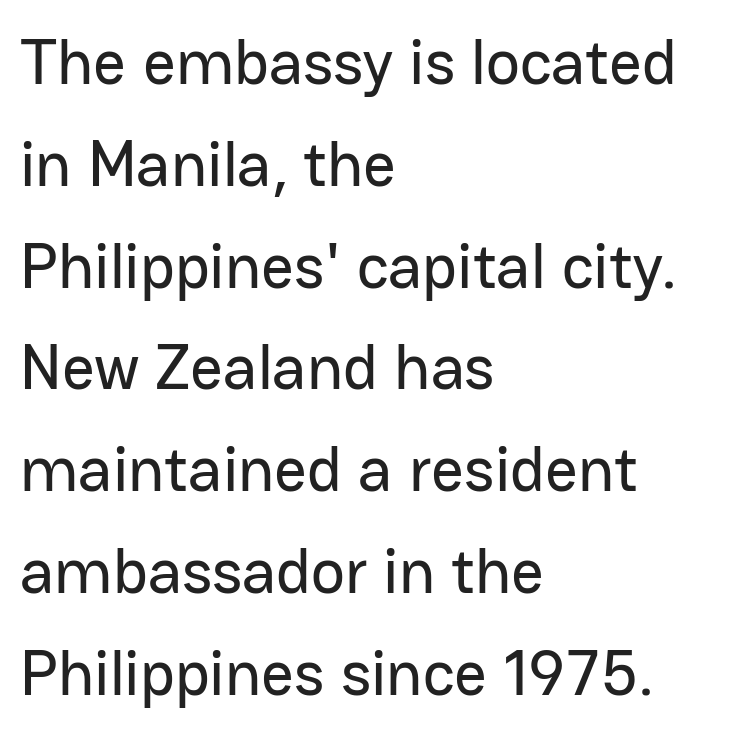
Line spacing here is normal. Check where the strokes stop: nothing finishes them off — pure sans. Note the varied advance widths — an 'i' is clearly narrower than an 'm'. Quick note: not italic, upright. The lines are quadded left. Decoration check: the copy has no underline.
